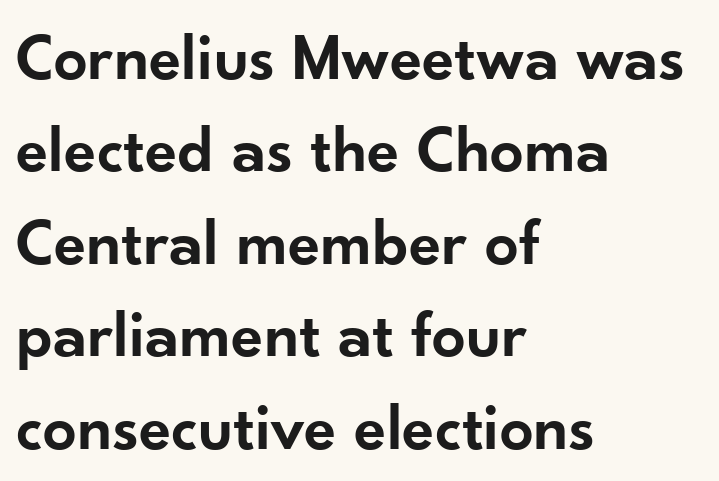
The image shows 67 px semibold sans-serif type, upright; set left-aligned, normal line spacing (1.38x), normal letter spacing, not underlined; low stroke contrast and a small x-height.
